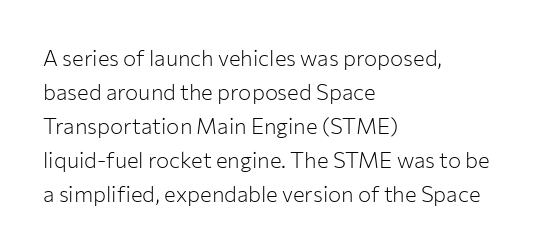
Caption: multi-line text, flush left, ragged right. Rendered with straight, roman letterforms. Beneath every word, the page is bare. Weight: not bold — regular or lighter. Nobody touched the tracking dial on this one. Vertically, the passage feels balanced, rows spaced as you'd expect.
